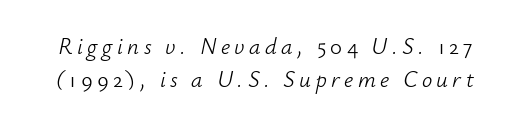
{"italic": "yes", "lean": "right", "slant_degrees": 12, "bold": "no", "underline": "no", "line_spacing": "normal", "line_spacing_ratio": 1.42, "glyph_px": 23}
